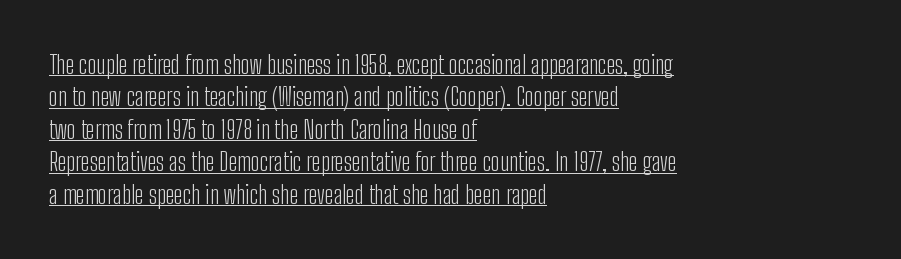
Q: Is the text bold? A: No.
Q: Is the text italic (slanted)? A: No, it is upright.
Q: Is the text underlined? A: Yes.
Q: How is the paragraph aligned? A: Left-aligned.
Q: Is the spacing between letters normal or unusually wide? A: Normal.
Q: Is the spacing between lines tight, normal or loose? A: Normal.
